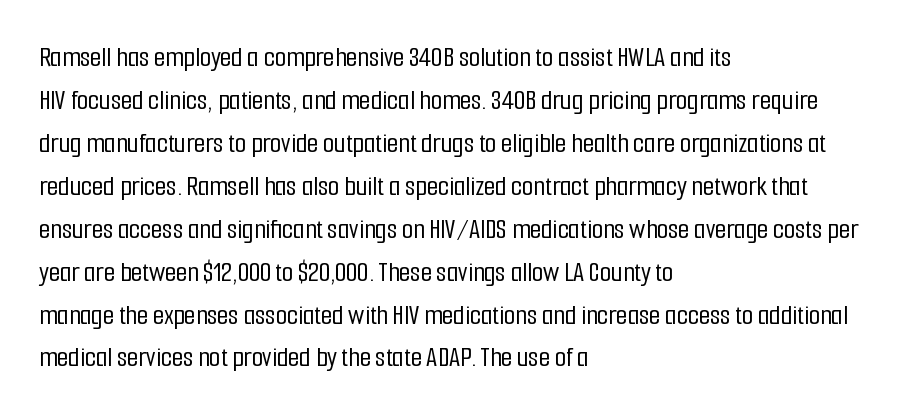
{"serif": "no", "italic": "no", "width": "condensed", "stroke_contrast": "low", "x_height": "medium", "monospaced": "no", "underline": "no", "align": "left", "line_spacing": "normal", "line_spacing_ratio": 1.48, "letter_spacing": "normal", "letter_spacing_em": 0.0, "glyph_px": 29}
